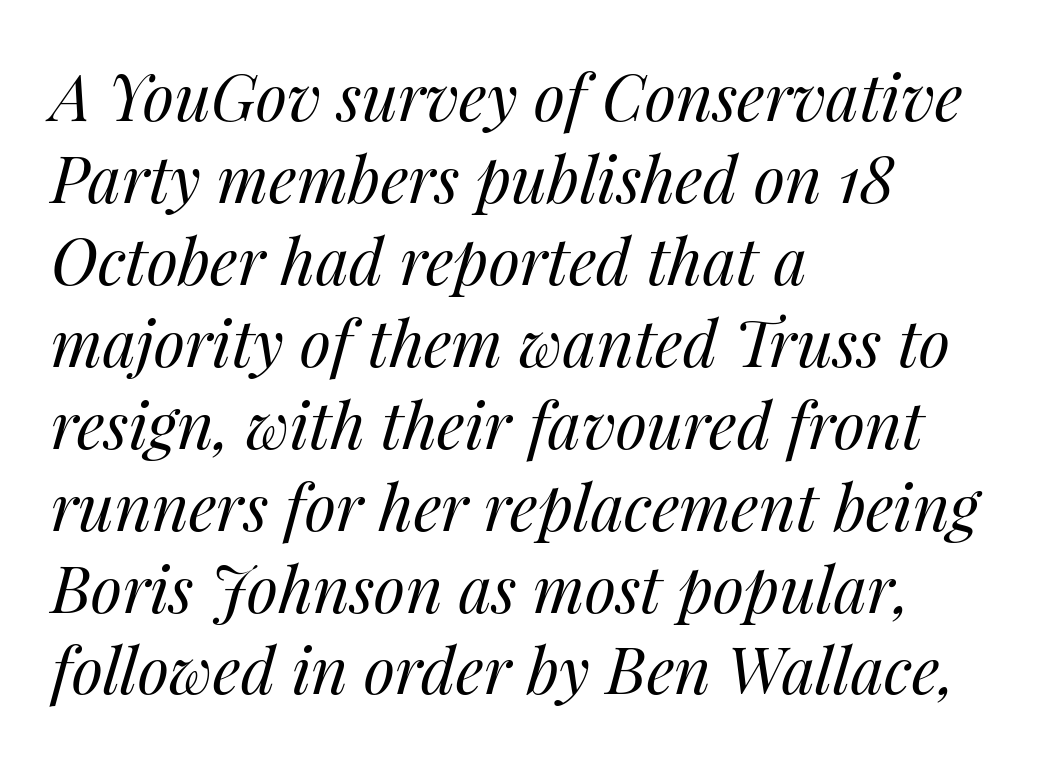
The face used here is rendered with its standard letterfit. Glance below the letters and you will spot only blank space. Slant detected: the letters are inclined. This reads as an unemphasized weight, regular at the heaviest. Do the characters align in a grid? No, the font is proportional. Typeset ragged right — the left edge is the straight one.
